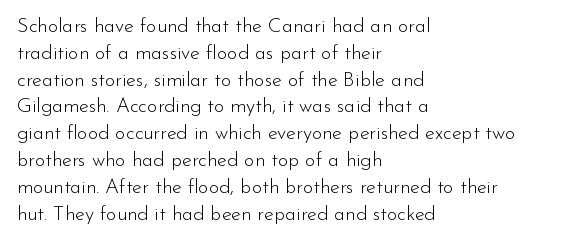
{"italic": "no", "bold": "no", "underline": "no", "align": "left", "line_spacing": "normal", "line_spacing_ratio": 1.34, "letter_spacing": "normal", "letter_spacing_em": 0.0, "glyph_px": 20}
